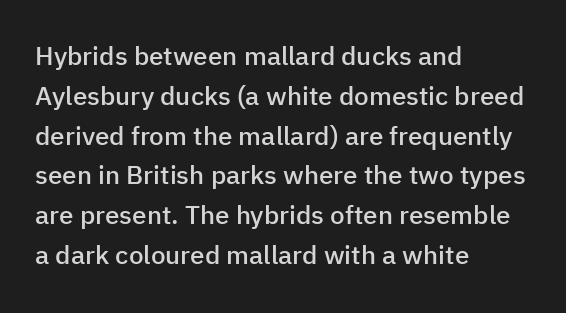
Q: Is the text bold? A: Semi-bold.
Q: Is the text italic (slanted)? A: No, it is upright.
Q: Is the text underlined? A: No.
Q: How is the paragraph aligned? A: Left-aligned.
Q: Is the spacing between letters normal or unusually wide? A: Normal.
Q: Is the spacing between lines tight, normal or loose? A: Normal.
